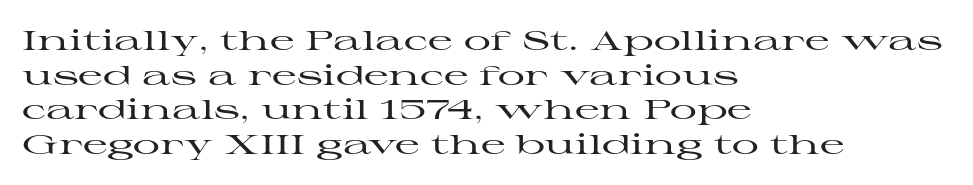
Q: Is the text italic (slanted)? A: No, it is upright.
Q: Is the text underlined? A: No.
Q: How is the paragraph aligned? A: Left-aligned.
Q: Is the spacing between letters normal or unusually wide? A: Normal.
Q: Is the spacing between lines tight, normal or loose? A: Normal.
